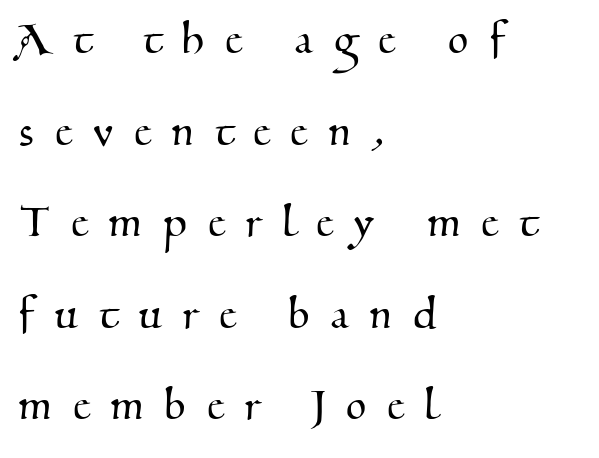
{"serif": "yes", "width": "normal", "stroke_contrast": "medium", "x_height": "small", "monospaced": "no", "underline": "no", "align": "left", "line_spacing_ratio": 1.76, "letter_spacing": "wide", "letter_spacing_em": 0.42, "glyph_px": 52}
